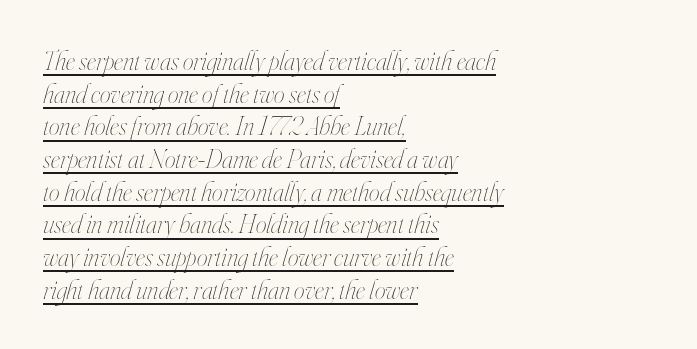
The passage shown has conventional tracking throughout. The face looks like a standard text weight, possibly lighter. Observe the lean: these are italic letterforms. Somebody hit Ctrl+U on this one — the words are underlined.
